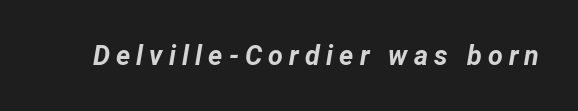
Q: Is the text bold? A: Yes.
Q: Is the text italic (slanted)? A: Yes, it leans right by about 12 degrees.
Q: Is the text underlined? A: No.
Q: Is the spacing between letters normal or unusually wide? A: Unusually wide.
